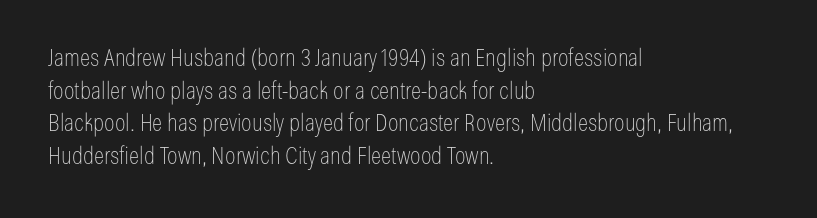
{"italic": "no", "bold": "no", "underline": "no", "align": "left", "line_spacing": "normal", "line_spacing_ratio": 1.36, "letter_spacing": "normal", "letter_spacing_em": 0.0, "glyph_px": 24}
